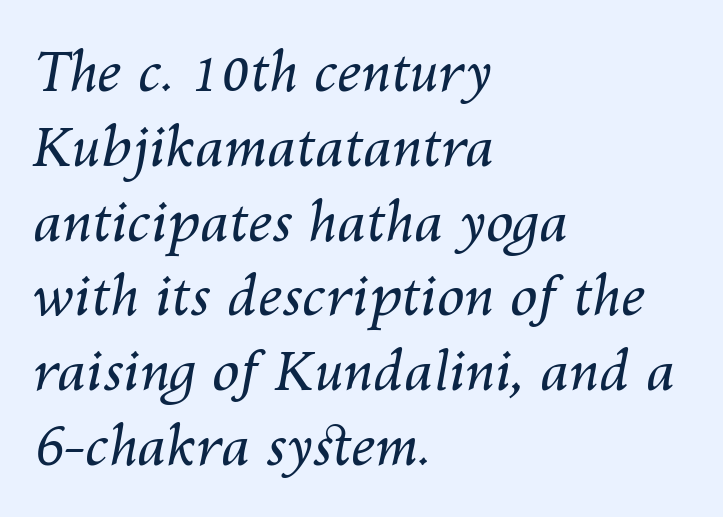
{"italic": "yes", "lean": "right", "slant_degrees": 10, "bold": "no", "weight": "regular", "width": "normal", "stroke_contrast": "medium", "x_height": "medium", "monospaced": "no", "underline": "no", "align": "left", "line_spacing": "normal", "line_spacing_ratio": 1.36, "letter_spacing": "normal", "letter_spacing_em": 0.0, "glyph_px": 55}
